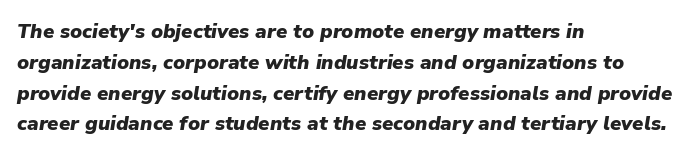
Q: Is the text bold? A: Yes.
Q: Is the text italic (slanted)? A: Yes, it leans right by about 9 degrees.
Q: Is the text underlined? A: No.
Q: How is the paragraph aligned? A: Left-aligned.
Q: Is the spacing between letters normal or unusually wide? A: Normal.
Q: Is the spacing between lines tight, normal or loose? A: Normal.
